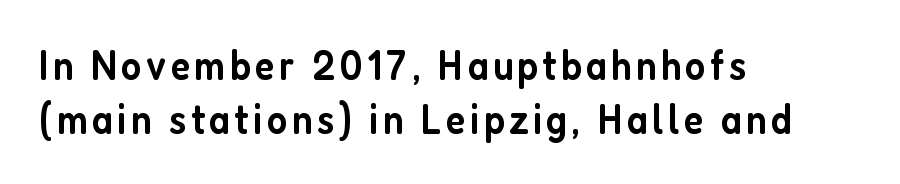
{"serif": "no", "italic": "no", "bold": "semi", "weight": "semibold", "width": "condensed", "stroke_contrast": "low", "x_height": "medium", "monospaced": "no", "underline": "no", "align": "left", "line_spacing": "normal", "line_spacing_ratio": 1.29, "glyph_px": 42}
